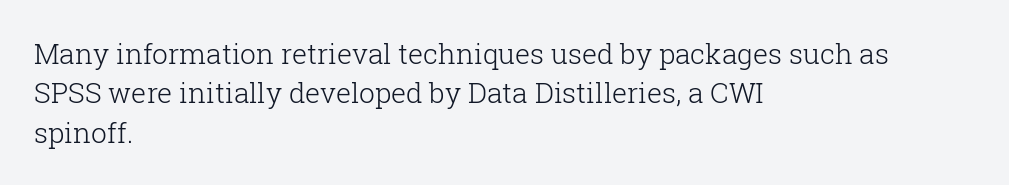
{"serif": "yes", "italic": "no", "bold": "no", "weight": "light", "width": "normal", "stroke_contrast": "low", "x_height": "medium", "monospaced": "no", "underline": "no", "align": "left", "line_spacing": "normal", "line_spacing_ratio": 1.41, "letter_spacing": "normal", "letter_spacing_em": 0.0, "glyph_px": 28}
